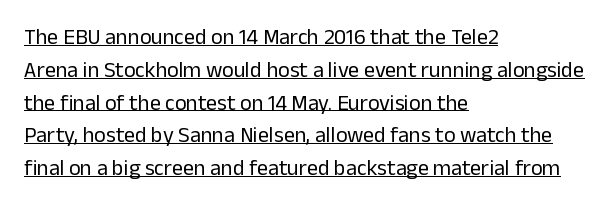
Like a heading marked for emphasis, these lines bear an underscore. Where is the straight margin? On the left. Honestly, the letter spacing is just normal — you wouldn't notice it. A typesetter would mark this as roman, not italic.
